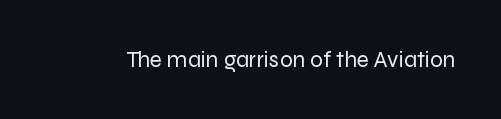
The image shows 23 px text type, upright; set normal letter spacing, not underlined.
